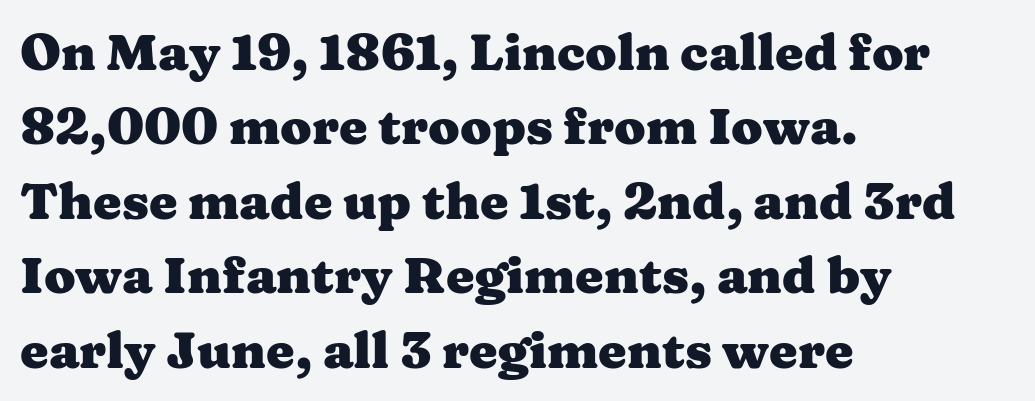
Small tapered or slab feet sit at the stroke ends, so this counts as serif. The axis of the letterforms is exactly vertical. Short note: letters normally spaced. A full-strength bold gives these letters their thick strokes. You could not count columns in this text — the font is proportionally spaced. Alignment: flush left.
